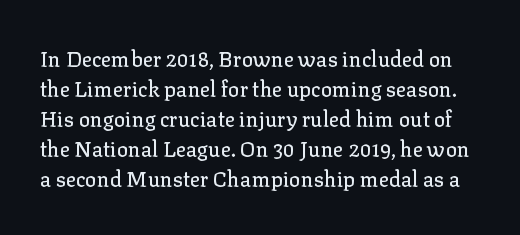
Rows of type keep a routine distance in the vertical direction. Ascenders rise straight up at ninety degrees. Tracking here is standard; glyphs follow each other at the usual distance. Rule under the text: the space is simply empty.
